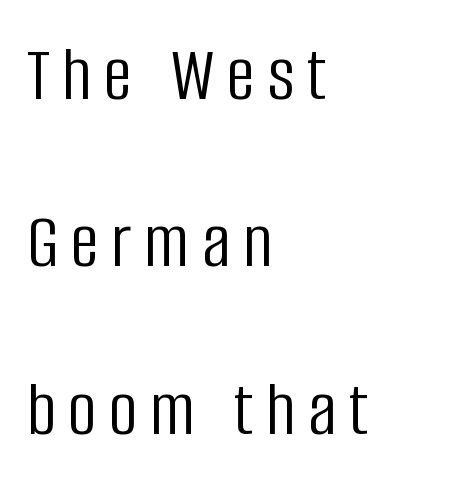
Designer's note — italics off, roman on. Here the designer chose a conventional face with non-uniform glyph widths. A great deal of white space separates one row of letters from the next. Left-aligned paragraph, ragged on the right. Clear beneath every line of the passage. A light-to-regular cut is what we see here.
